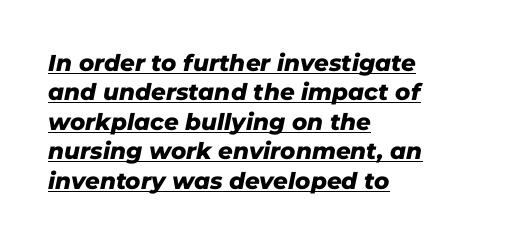
{"italic": "yes", "lean": "right", "slant_degrees": 11, "bold": "yes", "underline": "yes", "align": "left", "line_spacing": "normal", "line_spacing_ratio": 1.28, "letter_spacing": "normal", "letter_spacing_em": 0.0, "glyph_px": 23}
